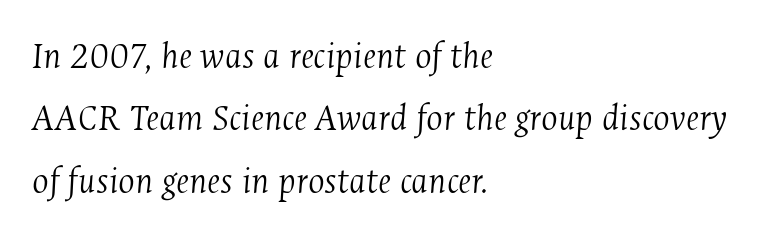
The image shows 39 px light, condensed serif type, italic (leaning right); set left-aligned, normal line spacing (1.6x), normal letter spacing, not underlined; medium stroke contrast and a medium x-height.
